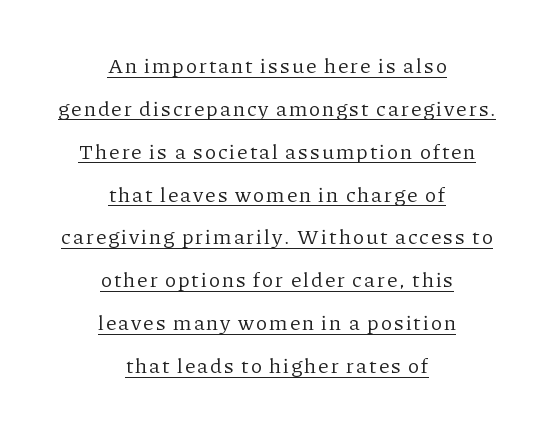
Q: Is the text bold? A: No.
Q: Is the text italic (slanted)? A: No, it is upright.
Q: Is the text underlined? A: Yes.
Q: How is the paragraph aligned? A: Centered.
Q: Is the spacing between lines tight, normal or loose? A: Loose.
